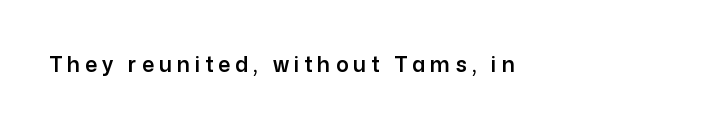
{"italic": "no", "underline": "no", "letter_spacing": "wide", "letter_spacing_em": 0.24, "glyph_px": 21}
